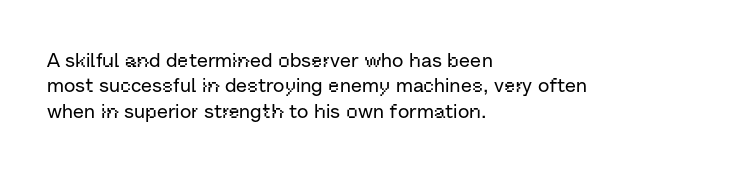
Q: Is the text italic (slanted)? A: No, it is upright.
Q: Is the text underlined? A: No.
Q: How is the paragraph aligned? A: Left-aligned.
Q: Is the spacing between letters normal or unusually wide? A: Normal.
Q: Is the spacing between lines tight, normal or loose? A: Normal.
